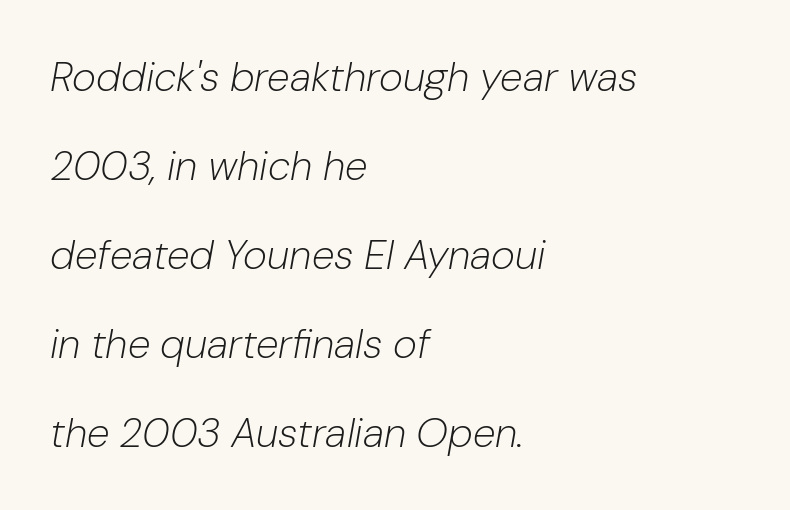
The image shows 41 px light type, italic (leaning right); set left-aligned, loose line spacing (2.17x), normal letter spacing, not underlined; low stroke contrast and a medium x-height.
